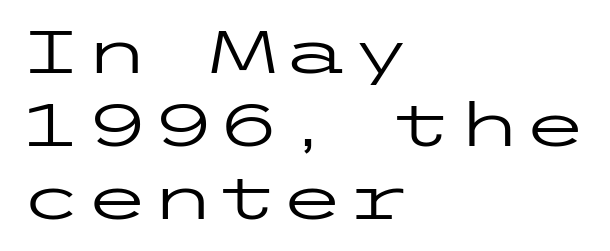
Stroke thickness stays within the range of a standard reading face or lighter. Tracking here is standard; glyphs follow each other at the usual distance. Horizontal alignment here is leftward, the default for most running prose. Style check: upright. A sans-serif font was chosen for this passage. Anything drawn beneath the words? Only blank space.
